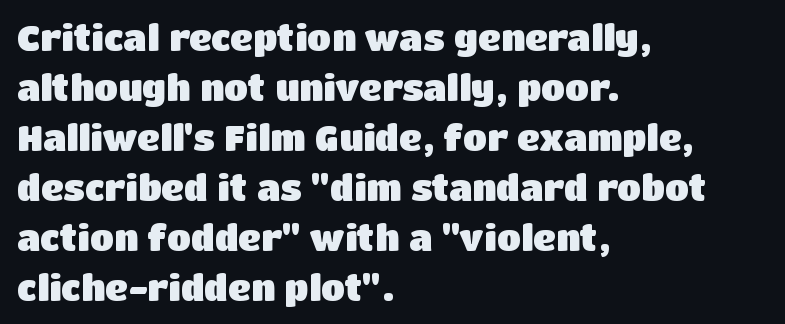
Q: Is the text bold? A: Yes.
Q: Is the text italic (slanted)? A: No, it is upright.
Q: Is the typeface a serif or a sans-serif typeface? A: Sans-serif.
Q: Is the text underlined? A: No.
Q: How is the paragraph aligned? A: Left-aligned.
Q: Is the spacing between letters normal or unusually wide? A: Normal.
Q: Is the spacing between lines tight, normal or loose? A: Normal.
Q: Width (condensed, normal, or wide)? A: Normal.
Q: Stroke contrast? A: Low.
Q: x-height? A: Large.
Q: Monospaced? A: No.
